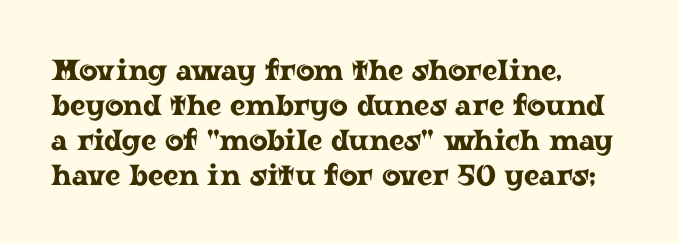
{"serif": "yes", "italic": "no", "width": "wide", "stroke_contrast": "low", "x_height": "medium", "monospaced": "no", "underline": "no", "align": "left", "line_spacing_ratio": 1.21, "letter_spacing": "normal", "letter_spacing_em": 0.0, "glyph_px": 29}
